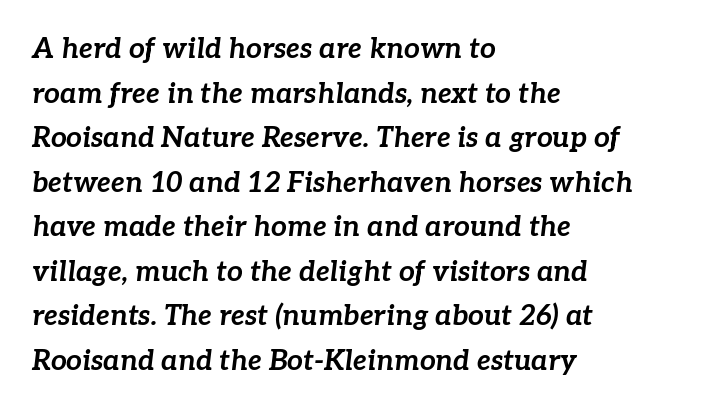
{"italic": "yes", "lean": "right", "slant_degrees": 7, "bold": "yes", "weight": "bold", "width": "normal", "stroke_contrast": "low", "x_height": "medium", "monospaced": "no", "underline": "no", "align": "left", "line_spacing": "normal", "line_spacing_ratio": 1.59, "letter_spacing": "normal", "letter_spacing_em": 0.0, "glyph_px": 28}
